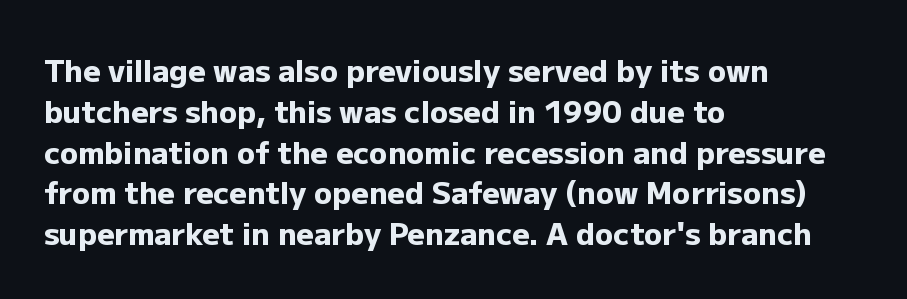
{"serif": "no", "italic": "no", "bold": "yes", "weight": "heavy", "width": "normal", "stroke_contrast": "low", "x_height": "medium", "monospaced": "no", "underline": "no", "align": "left", "line_spacing": "normal", "line_spacing_ratio": 1.36, "letter_spacing": "normal", "letter_spacing_em": 0.0, "glyph_px": 30}
